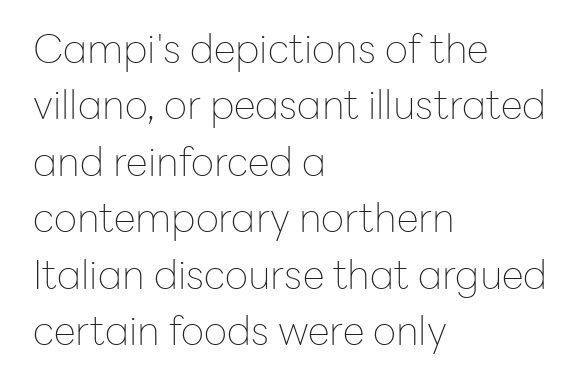
The image shows 40 px thin sans-serif type, upright; set left-aligned, normal line spacing (1.41x), normal letter spacing, not underlined; low stroke contrast and a medium x-height.
